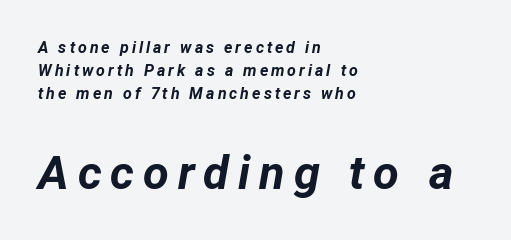
{"italic": "yes", "lean": "right", "slant_degrees": 12, "bold": "yes", "weight": "bold", "width": "normal", "stroke_contrast": "low", "x_height": "medium", "monospaced": "no", "underline": "no", "align": "left", "line_spacing": "normal", "line_spacing_ratio": 1.45, "larger_block": "second", "size_ratio": 2.94, "glyph_px": 47}
